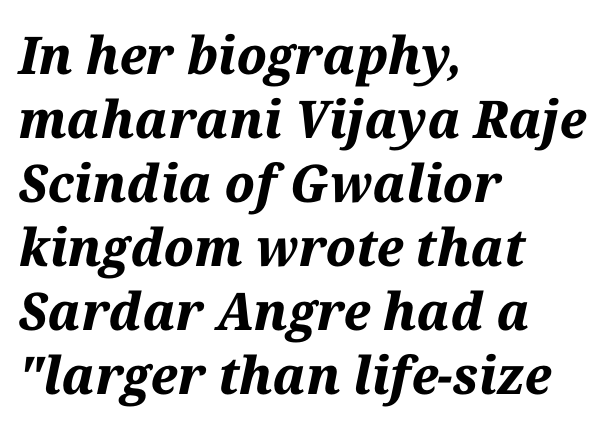
The image shows 52 px bold type, italic (leaning right); set left-aligned, line spacing 1.23x, normal letter spacing, not underlined; medium stroke contrast and a medium x-height.
